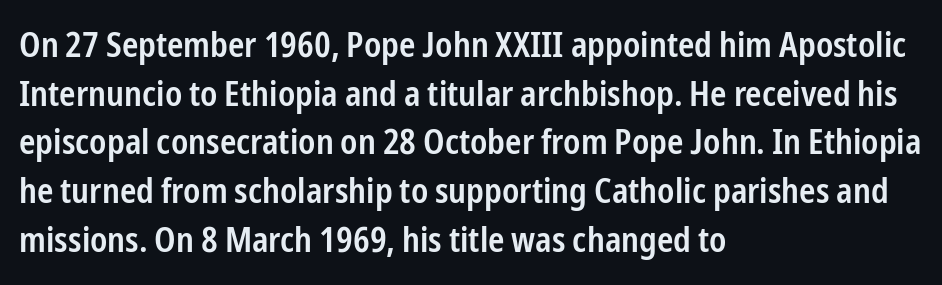
{"serif": "no", "italic": "no", "bold": "semi", "weight": "semibold", "width": "condensed", "stroke_contrast": "low", "x_height": "medium", "monospaced": "no", "underline": "no", "align": "left", "line_spacing": "normal", "line_spacing_ratio": 1.39, "letter_spacing": "normal", "letter_spacing_em": 0.0, "glyph_px": 35}
